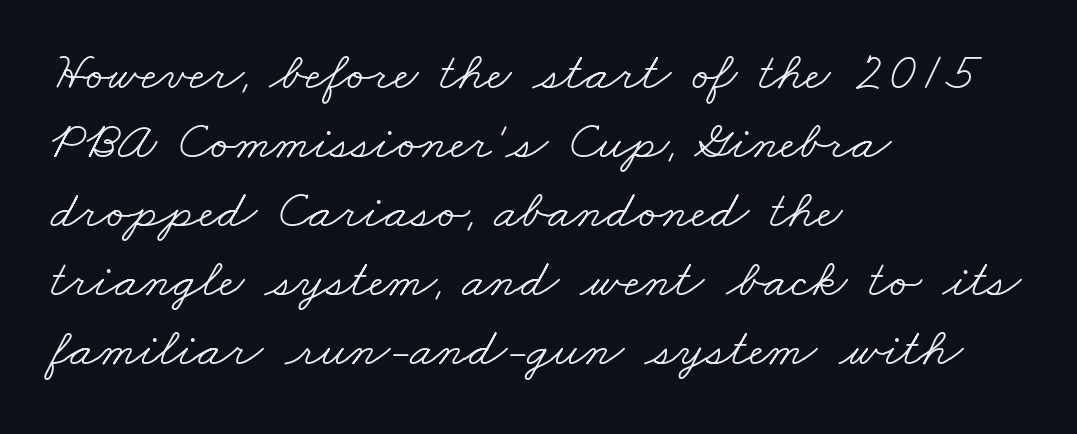
The image shows 54 px light, wide serif type; set left-aligned, normal line spacing (1.28x), normal letter spacing, not underlined; low stroke contrast and a small x-height.
